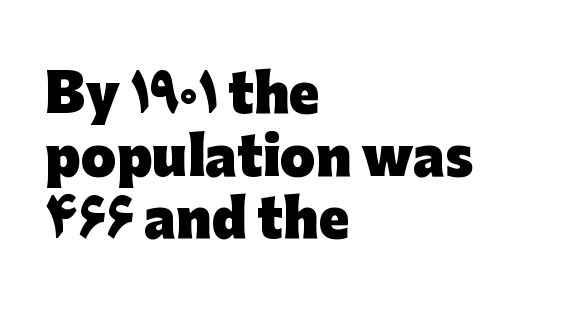
{"serif": "no", "italic": "no", "bold": "yes", "weight": "heavy", "width": "normal", "stroke_contrast": "low", "x_height": "medium", "monospaced": "no", "underline": "no", "align": "left", "line_spacing_ratio": 1.23, "letter_spacing": "normal", "letter_spacing_em": 0.0, "glyph_px": 51}
